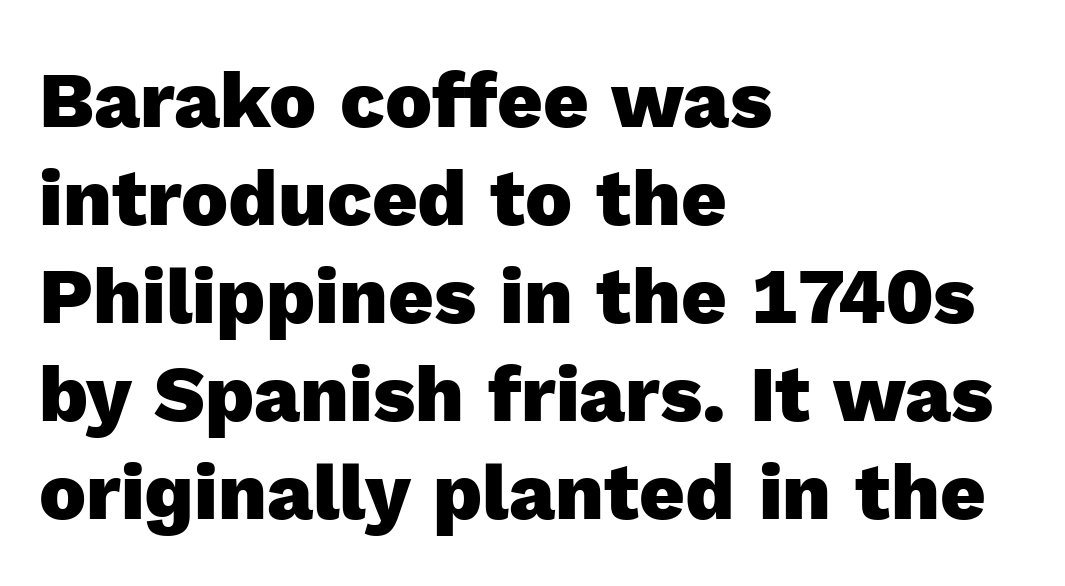
Q: Is the text bold? A: Yes.
Q: Is the text italic (slanted)? A: No, it is upright.
Q: Is the typeface a serif or a sans-serif typeface? A: Sans-serif.
Q: Is the text underlined? A: No.
Q: How is the paragraph aligned? A: Left-aligned.
Q: Is the spacing between letters normal or unusually wide? A: Normal.
Q: Width (condensed, normal, or wide)? A: Normal.
Q: x-height? A: Medium.
Q: Monospaced? A: No.
